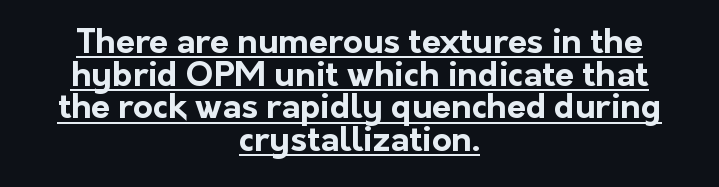
Q: Is the text bold? A: Yes.
Q: Is the text italic (slanted)? A: No, it is upright.
Q: Is the typeface a serif or a sans-serif typeface? A: Sans-serif.
Q: Is the text underlined? A: Yes.
Q: How is the paragraph aligned? A: Centered.
Q: Is the spacing between letters normal or unusually wide? A: Normal.
Q: Is the spacing between lines tight, normal or loose? A: Tight.
Q: Width (condensed, normal, or wide)? A: Normal.
Q: Stroke contrast? A: Low.
Q: x-height? A: Medium.
Q: Monospaced? A: No.
